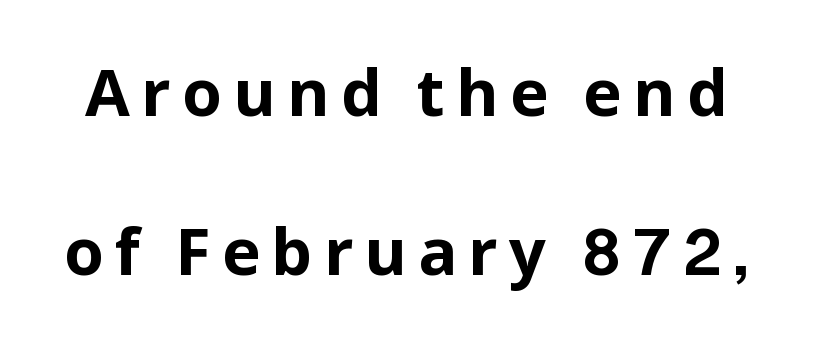
Plain, unruled lines of type. Pretty heavy lettering here — definitely bold. Stroke terminals: plain, sans-serif. Do the characters align in a grid? No, the font is proportional. Leading is clearly above the norm, producing a sparse column. Designer's note — italics off, roman on.
